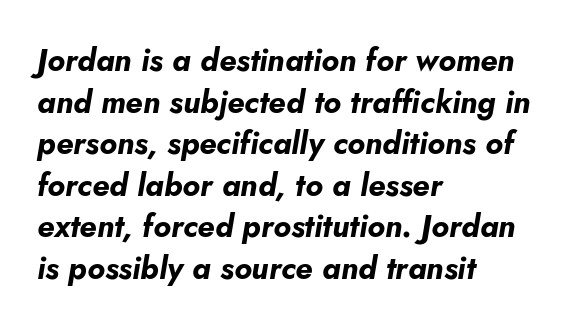
Reading down the column, the eye jumps a familiar distance to each next line. A typesetter would mark this as italic. Decoration check: the copy has no underline. The paragraph shown leans on its left margin. The passage shown is typed in a proportional face where columns would drift. Does extra space separate the letters? No, they use regular spacing.
